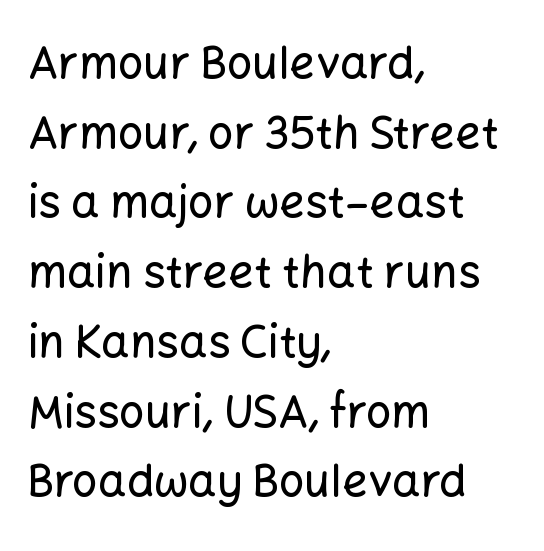
The image shows 45 px sans-serif type, upright; set left-aligned, normal line spacing (1.55x), normal letter spacing, not underlined; low stroke contrast and a medium x-height.
